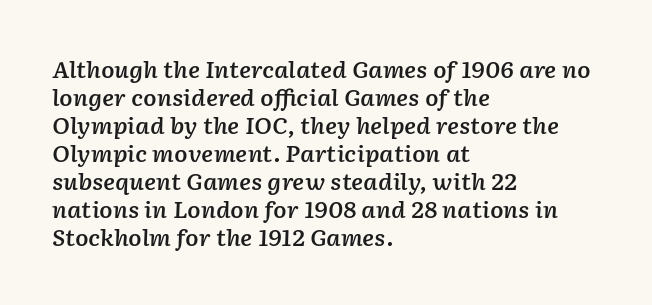
Q: Is the text bold? A: Semi-bold.
Q: Is the text italic (slanted)? A: Yes, it leans right by about 2 degrees.
Q: Is the text underlined? A: No.
Q: How is the paragraph aligned? A: Left-aligned.
Q: Is the spacing between letters normal or unusually wide? A: Normal.
Q: Is the spacing between lines tight, normal or loose? A: Normal.
